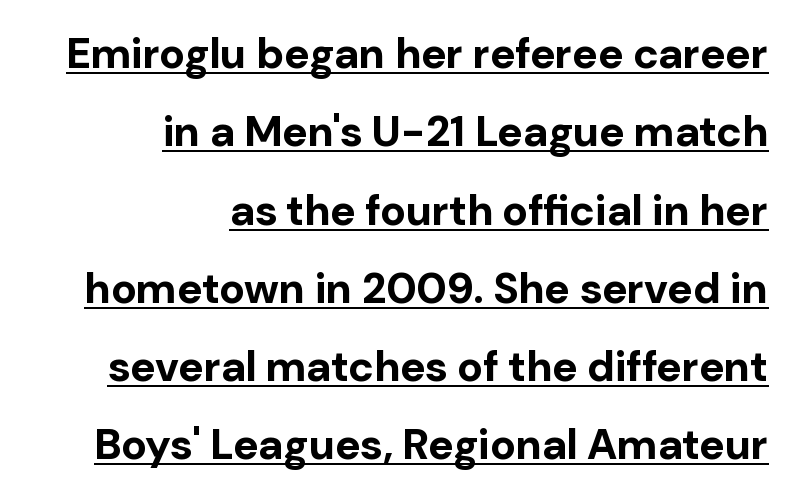
Caption: bold face, heavy strokes. Typographically, this falls in the sans-serif category. Italic: no, the glyphs are upright roman. The paragraph shown leans on its right margin.
